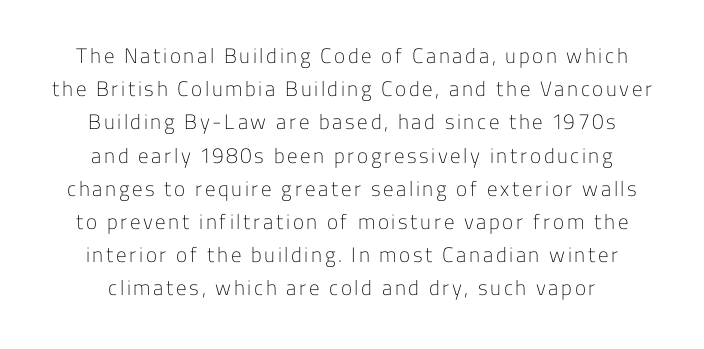
Q: Is the text bold? A: No.
Q: Is the text italic (slanted)? A: No, it is upright.
Q: Is the text underlined? A: No.
Q: Is the spacing between lines tight, normal or loose? A: Normal.
